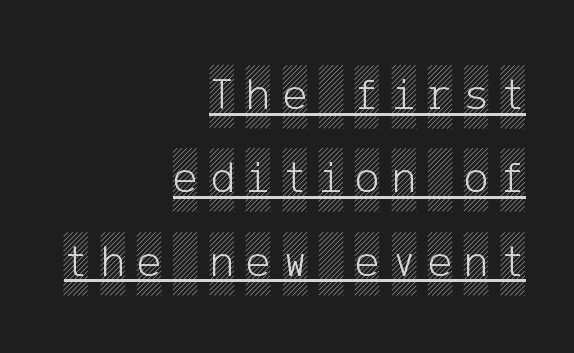
Compared with undecorated copy, this sample adds a rule below the words. Spacing between characters has been opened up far beyond the box default. The typography opts for an upright posture over an oblique one. Horizontally, the lines are justified to the trailing edge only.
